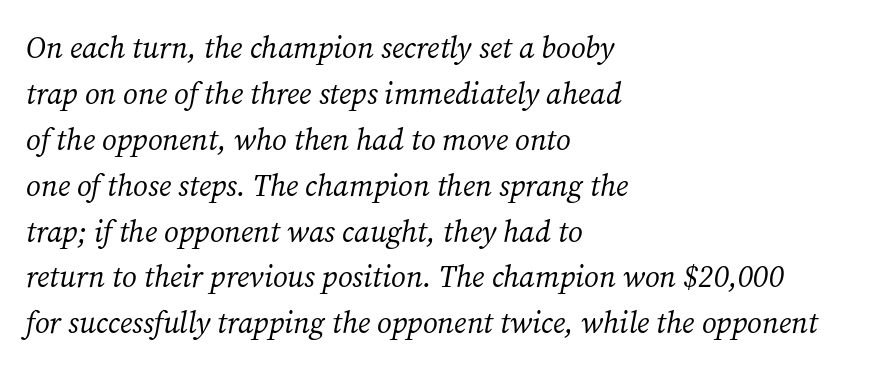
Q: Is the text bold? A: No.
Q: Is the text italic (slanted)? A: Yes, it leans right by about 12 degrees.
Q: Is the typeface a serif or a sans-serif typeface? A: Serif.
Q: Is the text underlined? A: No.
Q: How is the paragraph aligned? A: Left-aligned.
Q: Is the spacing between letters normal or unusually wide? A: Normal.
Q: Is the spacing between lines tight, normal or loose? A: Normal.
Q: Width (condensed, normal, or wide)? A: Normal.
Q: Stroke contrast? A: Medium.
Q: x-height? A: Medium.
Q: Monospaced? A: No.
